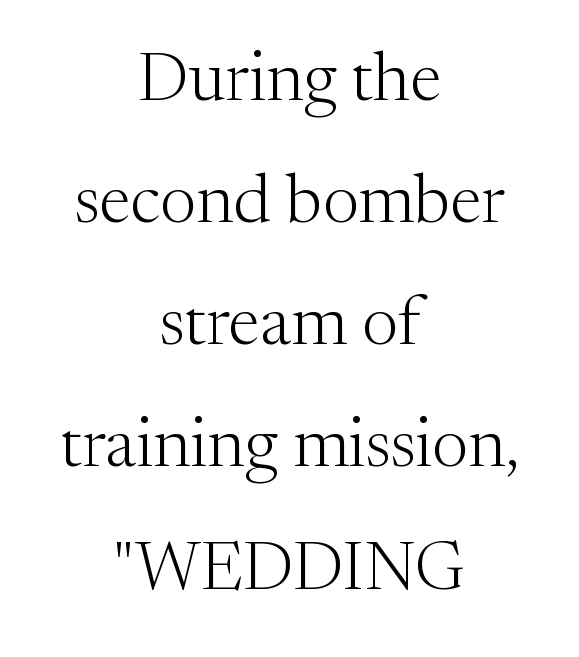
The image shows 69 px light serif type, upright; set centered, line spacing 1.77x, normal letter spacing, not underlined; medium stroke contrast and a medium x-height.
